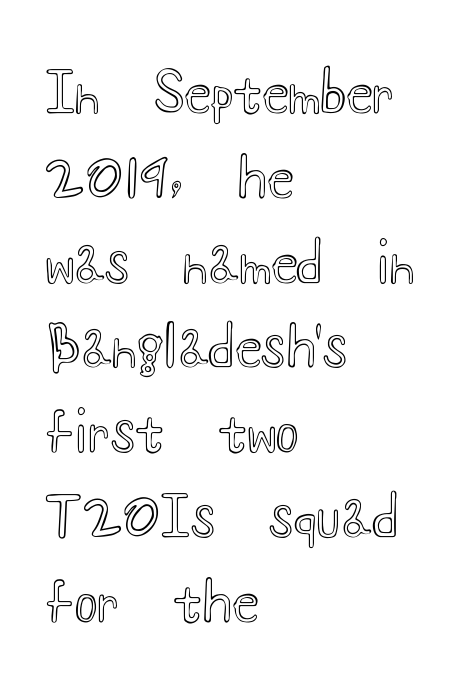
The image shows 54 px wide type, upright; set left-aligned, normal line spacing (1.57x), normal letter spacing, not underlined; a small x-height.
